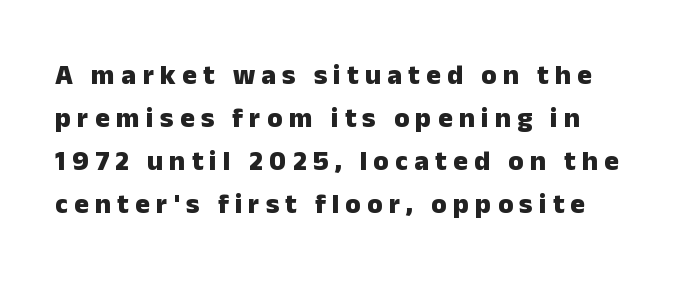
The image shows 28 px heavy sans-serif type, upright; set normal line spacing (1.54x), unusually wide letter spacing (+0.22 em), not underlined; low stroke contrast and a medium x-height.
